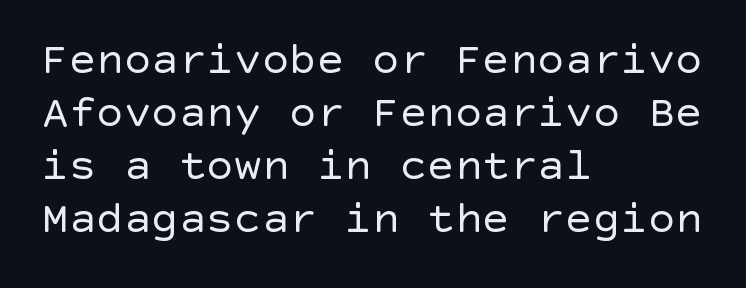
Weight class: somewhere from thin through regular. Nobody touched the tracking dial on this one. To sum up the face: it is a sans, with no serifs. Characters remain perfectly vertical along every line. This rendering features lettering with no underline. Leading: reduced.
